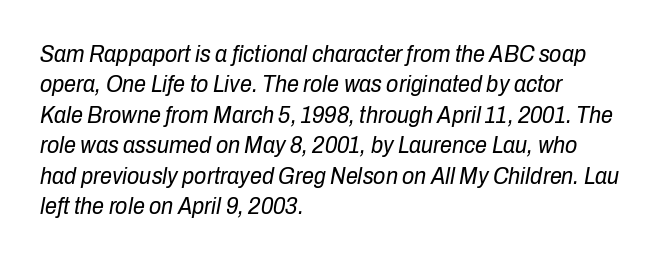
Q: Is the text bold? A: No.
Q: Is the text italic (slanted)? A: Yes, it leans right by about 10 degrees.
Q: Is the text underlined? A: No.
Q: How is the paragraph aligned? A: Left-aligned.
Q: Is the spacing between letters normal or unusually wide? A: Normal.
Q: Is the spacing between lines tight, normal or loose? A: Normal.
